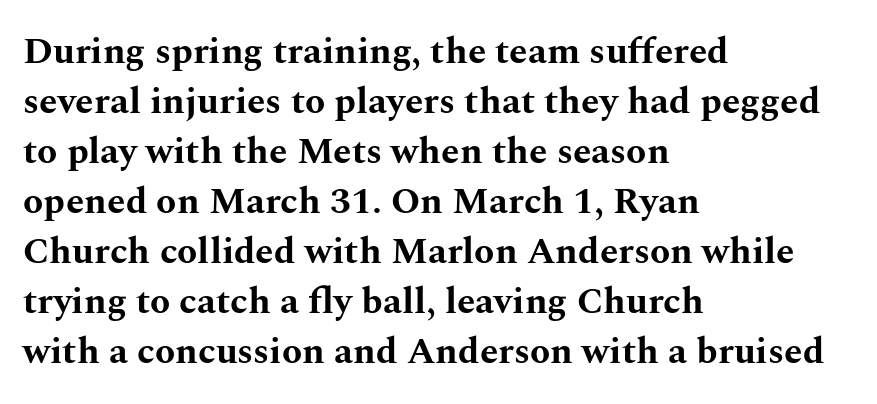
The image shows 37 px bold, wide serif type, upright; set left-aligned, normal line spacing (1.35x), normal letter spacing, not underlined; medium stroke contrast and a medium x-height.
